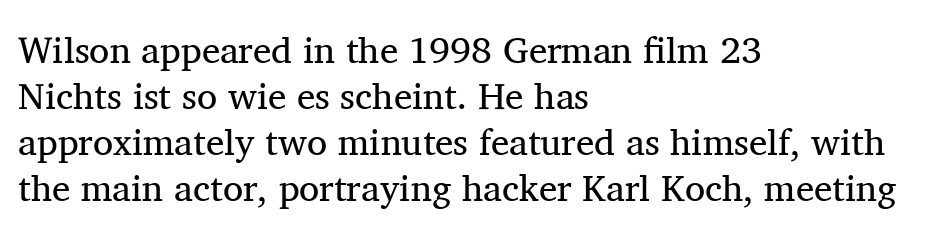
The image shows 37 px regular-weight serif type, upright; set left-aligned, line spacing 1.24x, normal letter spacing, not underlined; medium stroke contrast and a medium x-height.
